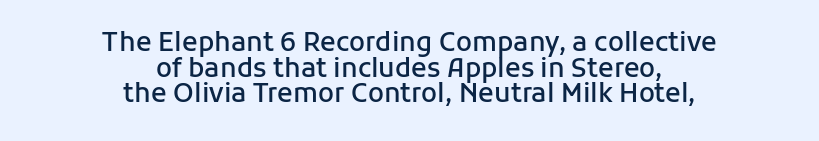
Q: Is the text bold? A: Semi-bold.
Q: Is the text italic (slanted)? A: No, it is upright.
Q: Is the text underlined? A: No.
Q: How is the paragraph aligned? A: Centered.
Q: Is the spacing between letters normal or unusually wide? A: Normal.
Q: Is the spacing between lines tight, normal or loose? A: Tight.
